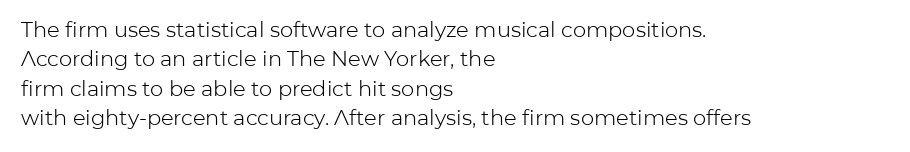
The image shows 21 px text type, upright; set left-aligned, normal line spacing (1.4x), normal letter spacing, not underlined.
